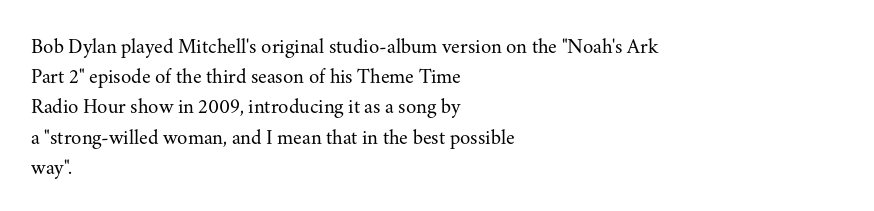
Regarding leading, the lines here are spaced in the standard way. Underline: absent. A classic flush-left, rag-right setting is used for this passage. Every character sits straight up, as roman type does.
